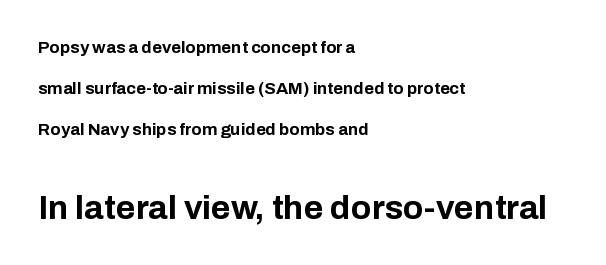
Q: Is the text bold? A: Yes.
Q: Is the text italic (slanted)? A: No, it is upright.
Q: Is the typeface a serif or a sans-serif typeface? A: Sans-serif.
Q: Is the text underlined? A: No.
Q: How is the paragraph aligned? A: Left-aligned.
Q: Is the spacing between letters normal or unusually wide? A: Normal.
Q: Is the spacing between lines tight, normal or loose? A: Loose.
Q: Which block of text is set in a larger size, the first (top) or the second (bottom)? A: The second (bottom) one.
Q: Width (condensed, normal, or wide)? A: Normal.
Q: Stroke contrast? A: Low.
Q: x-height? A: Medium.
Q: Monospaced? A: No.
